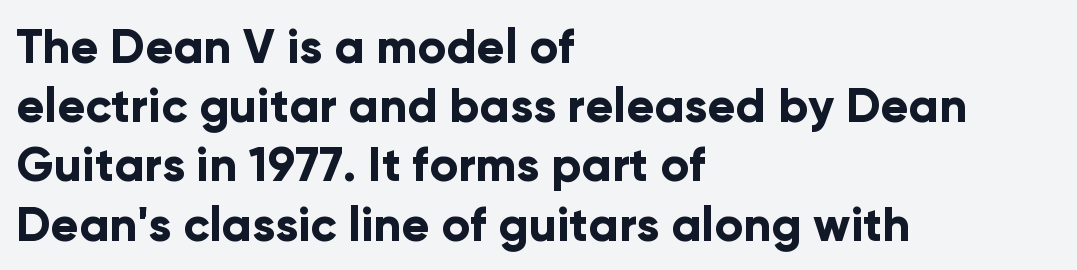
The lines are quadded left. These lines were composed using upright roman letters. In terms of letterspacing, this is plain default setting. Looks like regular typesetting: each glyph gets only the width it needs. Regarding leading, the lines here are spaced in the standard way. A bare baseline throughout the passage.
